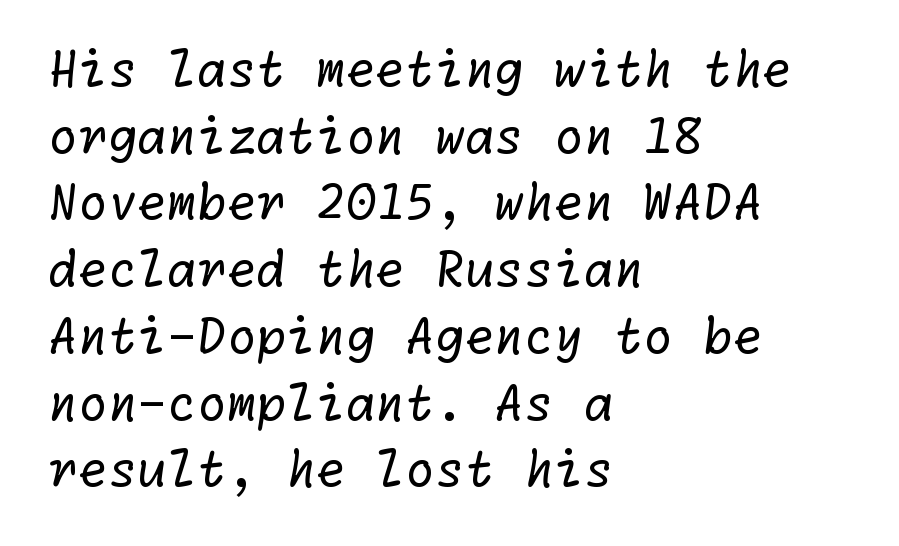
The image shows 48 px regular-weight sans-serif type; set left-aligned, normal line spacing (1.39x), normal letter spacing, not underlined; low stroke contrast and a medium x-height.
